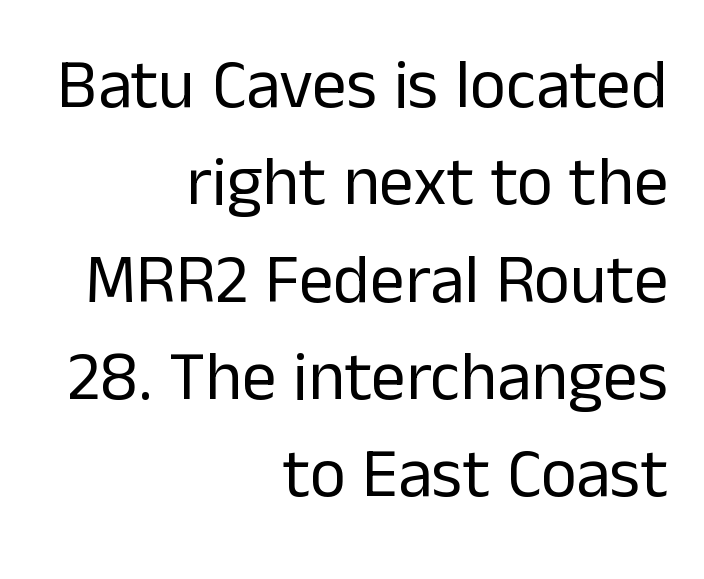
{"serif": "no", "italic": "no", "bold": "no", "weight": "regular", "width": "normal", "stroke_contrast": "low", "x_height": "medium", "monospaced": "no", "underline": "no", "align": "right", "line_spacing": "normal", "line_spacing_ratio": 1.41, "letter_spacing": "normal", "letter_spacing_em": 0.0, "glyph_px": 69}
